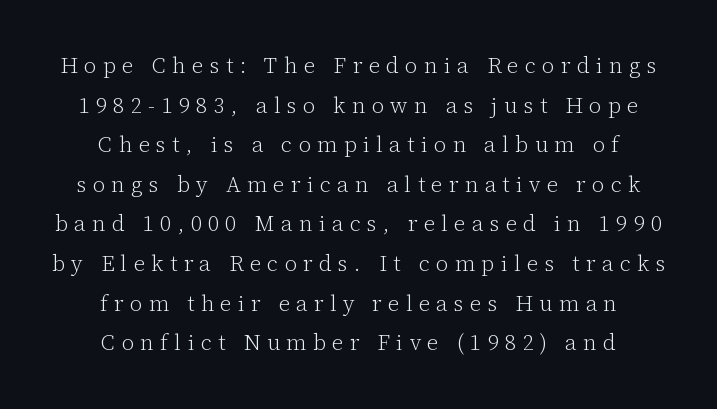
{"italic": "no", "bold": "no", "underline": "no", "align": "center", "line_spacing_ratio": 1.8, "letter_spacing": "wide", "letter_spacing_em": 0.29, "glyph_px": 22}
